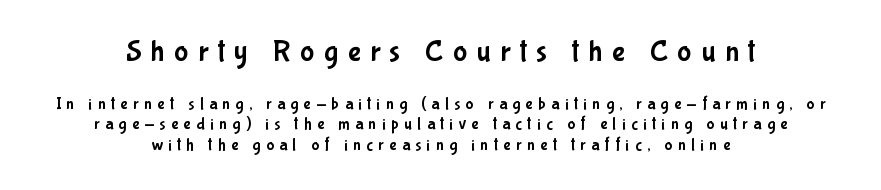
Q: Is the text italic (slanted)? A: No, it is upright.
Q: Is the typeface a serif or a sans-serif typeface? A: Sans-serif.
Q: Is the text underlined? A: No.
Q: How is the paragraph aligned? A: Centered.
Q: Is the spacing between letters normal or unusually wide? A: Unusually wide.
Q: Which block of text is set in a larger size, the first (top) or the second (bottom)? A: The first (top) one.
Q: Width (condensed, normal, or wide)? A: Condensed.
Q: Stroke contrast? A: Low.
Q: x-height? A: Medium.
Q: Monospaced? A: No.
